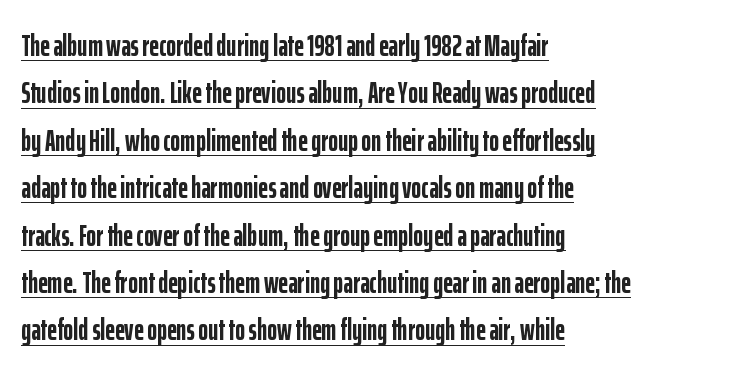
These characters rest on top of a visible drawn line. You could not count columns in this text — the font is proportionally spaced. Heavy-handed strokes throughout: this text is bold. Rendered with straight, roman letterforms. Caption: standard tracking, unaltered.
